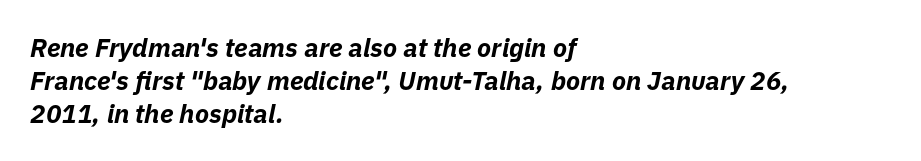
Horizontally, the lines are justified to the leading edge only. The words here are not underlined. The rows are spaced the way most documents space them. Glyph-to-glyph distance matches everyday printed text.
